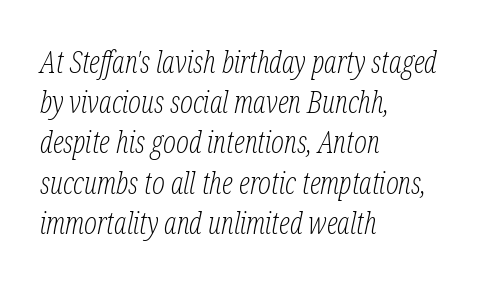
The image shows 30 px light, condensed serif type, italic (leaning right); set left-aligned, normal line spacing (1.34x), normal letter spacing, not underlined; low stroke contrast and a medium x-height.
